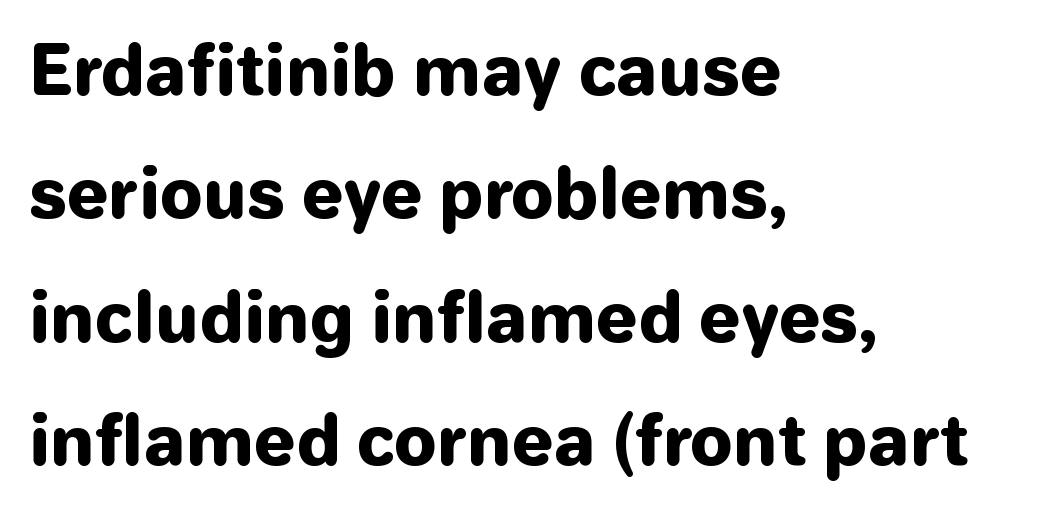
Q: Is the text bold? A: Yes.
Q: Is the text italic (slanted)? A: No, it is upright.
Q: Is the typeface a serif or a sans-serif typeface? A: Sans-serif.
Q: Is the text underlined? A: No.
Q: How is the paragraph aligned? A: Left-aligned.
Q: Is the spacing between letters normal or unusually wide? A: Normal.
Q: Width (condensed, normal, or wide)? A: Normal.
Q: Stroke contrast? A: Low.
Q: x-height? A: Medium.
Q: Monospaced? A: No.
